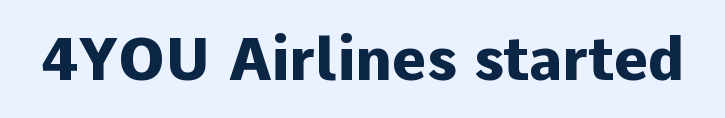
The image shows 59 px heavy sans-serif type, upright; set normal letter spacing, not underlined; low stroke contrast and a medium x-height.
